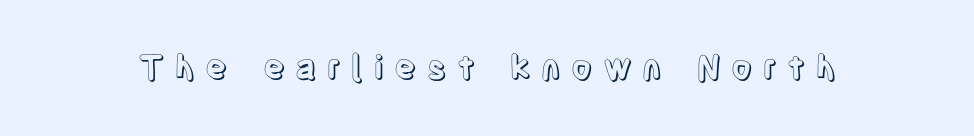
{"italic": "no", "width": "condensed", "x_height": "large", "monospaced": "no", "underline": "no", "letter_spacing": "wide", "letter_spacing_em": 0.3, "glyph_px": 33}
